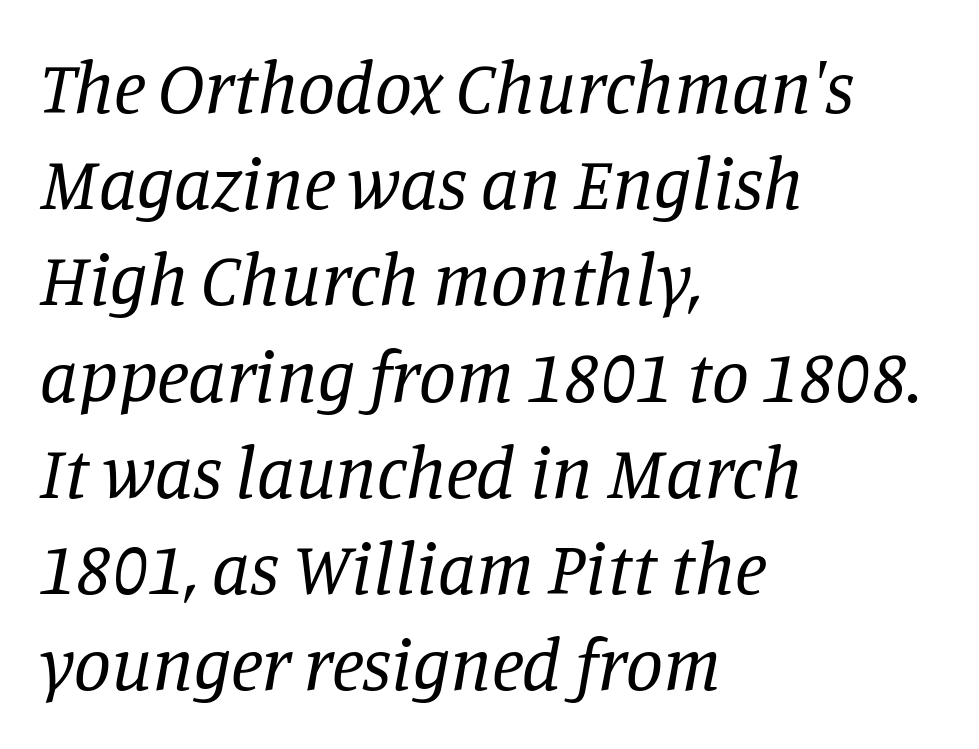
The image shows 74 px regular-weight serif type, italic (leaning right); set left-aligned, normal line spacing (1.3x), normal letter spacing, not underlined; low stroke contrast and a large x-height.
